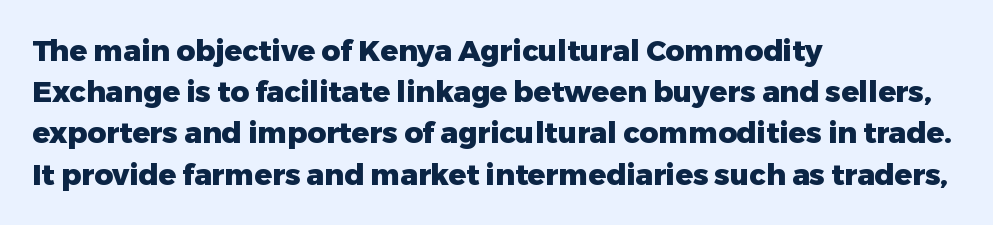
Q: Is the text bold? A: Yes.
Q: Is the text italic (slanted)? A: No, it is upright.
Q: Is the typeface a serif or a sans-serif typeface? A: Sans-serif.
Q: Is the text underlined? A: No.
Q: How is the paragraph aligned? A: Left-aligned.
Q: Is the spacing between letters normal or unusually wide? A: Normal.
Q: Is the spacing between lines tight, normal or loose? A: Normal.
Q: Width (condensed, normal, or wide)? A: Normal.
Q: Stroke contrast? A: Low.
Q: x-height? A: Medium.
Q: Monospaced? A: No.
